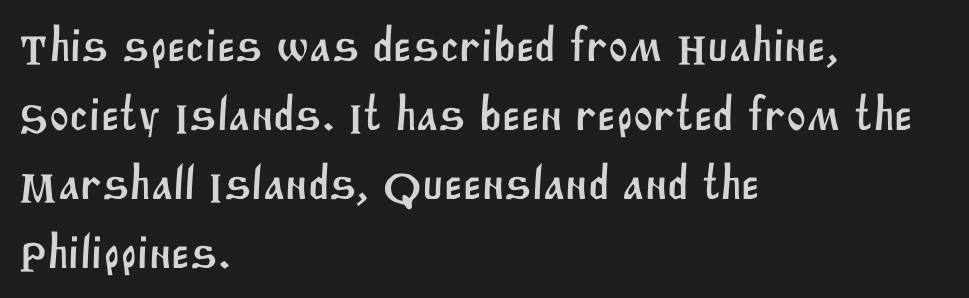
Q: Is the typeface a serif or a sans-serif typeface? A: Sans-serif.
Q: Is the text underlined? A: No.
Q: How is the paragraph aligned? A: Left-aligned.
Q: Is the spacing between letters normal or unusually wide? A: Normal.
Q: Is the spacing between lines tight, normal or loose? A: Normal.
Q: Width (condensed, normal, or wide)? A: Normal.
Q: Stroke contrast? A: Medium.
Q: x-height? A: Large.
Q: Monospaced? A: No.
